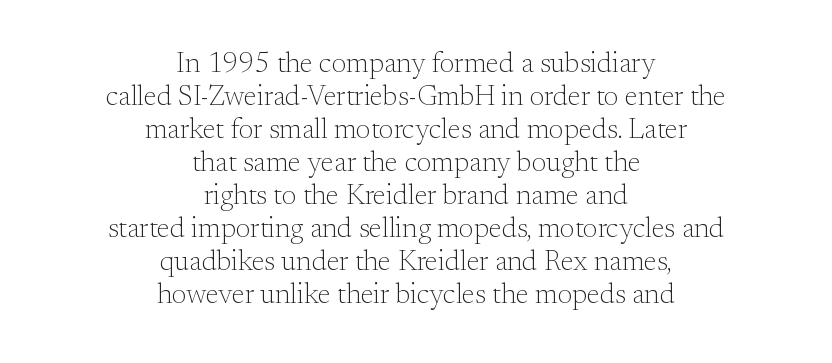
Typographically, this falls in the serif category. Words appear dense and cohesive because spacing is normal. Stem width sits at or under what a default text font uses. Every stem runs plumb, perpendicular to the baseline. Centered paragraph, ragged on both sides. Descender tails drop into unmarked territory.
